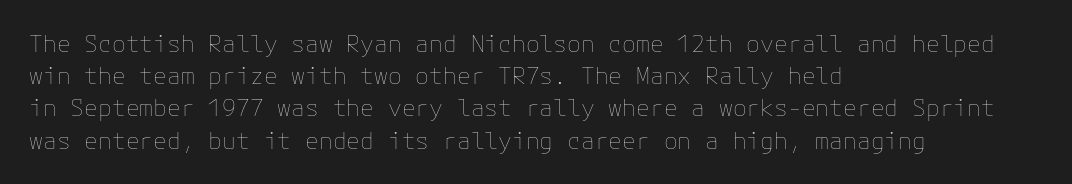
Regarding leading, the lines here are spaced in the standard way. The setting favours the left margin, as ordinary paragraphs usually do. The typeface has the unassuming heft of standard copy or less. The tracking reads as untouched default to a designer's eye. Type without underlining. Vertical strokes here are truly vertical.
